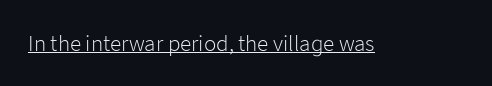
Q: Is the text bold? A: No.
Q: Is the text italic (slanted)? A: No, it is upright.
Q: Is the text underlined? A: Yes.
Q: Is the spacing between letters normal or unusually wide? A: Normal.
